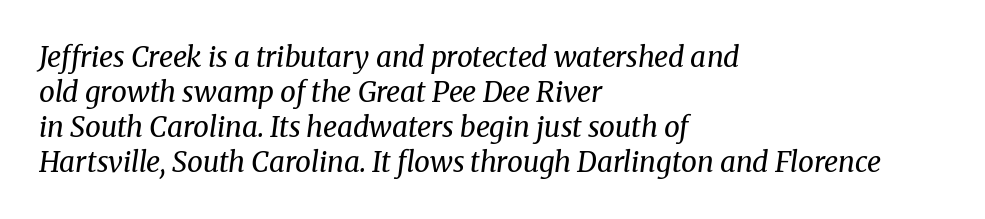
The image shows 28 px regular-weight serif type, italic (leaning right); set left-aligned, normal line spacing (1.25x), normal letter spacing, not underlined; medium stroke contrast and a medium x-height.
